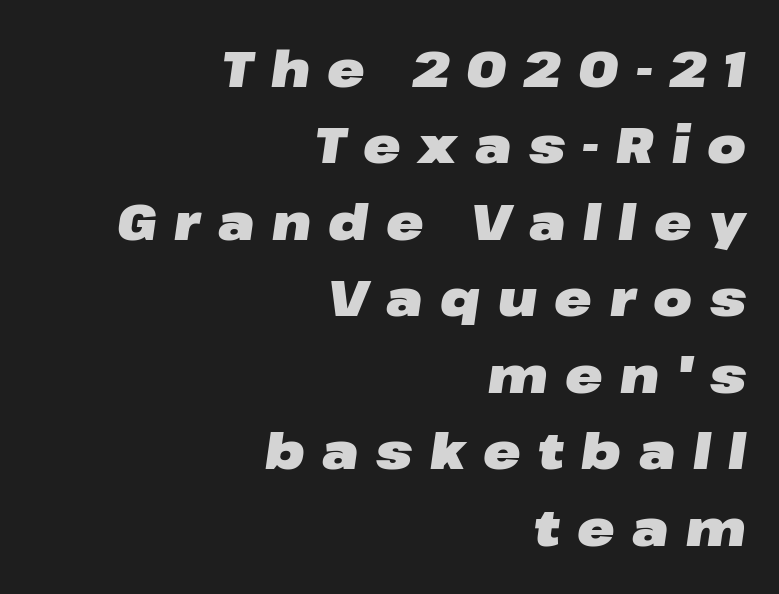
A clean baseline with only descenders dipping below it. The paragraph has a hard right edge and a soft left edge. You can tell it's italic because the verticals aren't actually vertical. Caption: bold face, heavy strokes. The designer left line spacing at the default. Someone cranked the tracking dial way up on this one.
